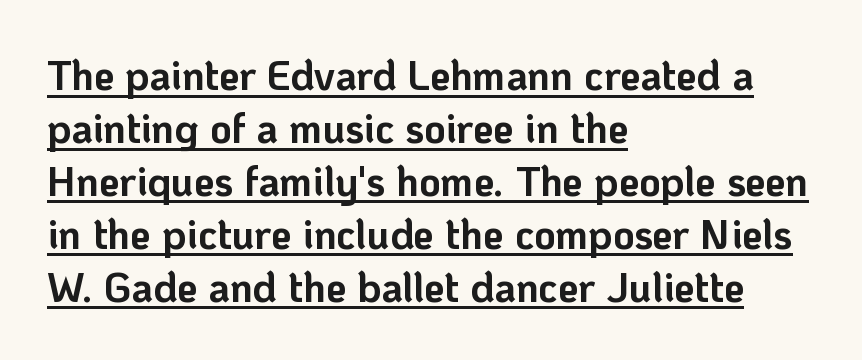
Q: Is the text bold? A: Yes.
Q: Is the text italic (slanted)? A: No, it is upright.
Q: Is the typeface a serif or a sans-serif typeface? A: Sans-serif.
Q: Is the text underlined? A: Yes.
Q: How is the paragraph aligned? A: Left-aligned.
Q: Is the spacing between letters normal or unusually wide? A: Normal.
Q: Is the spacing between lines tight, normal or loose? A: Normal.
Q: Width (condensed, normal, or wide)? A: Normal.
Q: Stroke contrast? A: Low.
Q: x-height? A: Medium.
Q: Monospaced? A: No.
